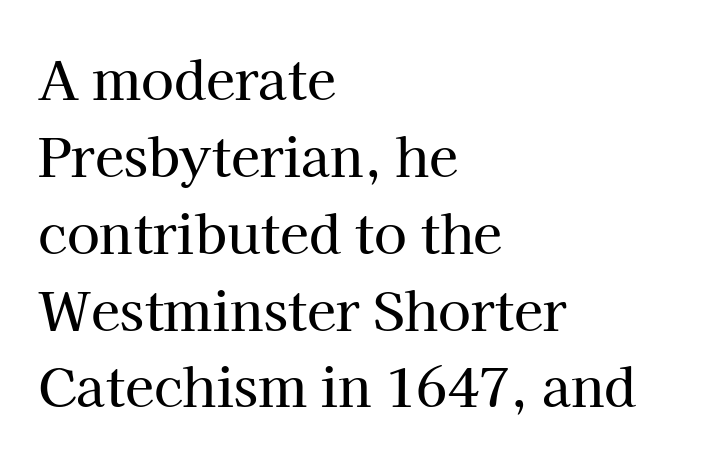
Q: Is the text italic (slanted)? A: No, it is upright.
Q: Is the typeface a serif or a sans-serif typeface? A: Serif.
Q: Is the text underlined? A: No.
Q: How is the paragraph aligned? A: Left-aligned.
Q: Is the spacing between letters normal or unusually wide? A: Normal.
Q: Is the spacing between lines tight, normal or loose? A: Normal.
Q: Width (condensed, normal, or wide)? A: Normal.
Q: Stroke contrast? A: High.
Q: x-height? A: Medium.
Q: Monospaced? A: No.
